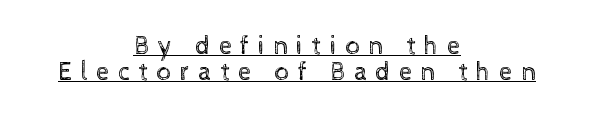
Q: Is the text bold? A: No.
Q: Is the text italic (slanted)? A: No, it is upright.
Q: Is the text underlined? A: Yes.
Q: How is the paragraph aligned? A: Centered.
Q: Is the spacing between letters normal or unusually wide? A: Unusually wide.
Q: Is the spacing between lines tight, normal or loose? A: Tight.
